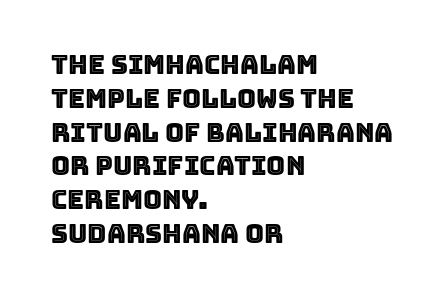
The ragged edge is on the right, which tells us the setting is flush left. How would I describe the line gaps? Plain and ordinary. This is the regular roman posture of the typeface. Only glyphs here, with clear space below each row.
